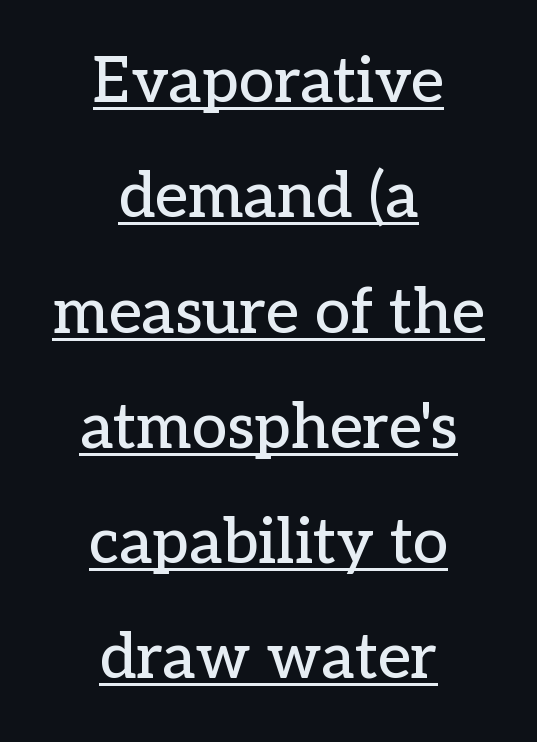
Q: Is the text italic (slanted)? A: No, it is upright.
Q: Is the typeface a serif or a sans-serif typeface? A: Serif.
Q: Is the text underlined? A: Yes.
Q: How is the paragraph aligned? A: Centered.
Q: Is the spacing between letters normal or unusually wide? A: Normal.
Q: Width (condensed, normal, or wide)? A: Normal.
Q: Stroke contrast? A: Low.
Q: x-height? A: Medium.
Q: Monospaced? A: No.
